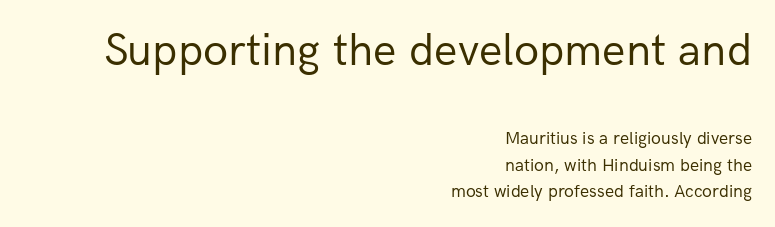
The image shows 46 px regular-weight sans-serif type, upright; set right-aligned, normal line spacing (1.47x), normal letter spacing, not underlined; the first (top) block is 2.56x larger; low stroke contrast and a medium x-height.
